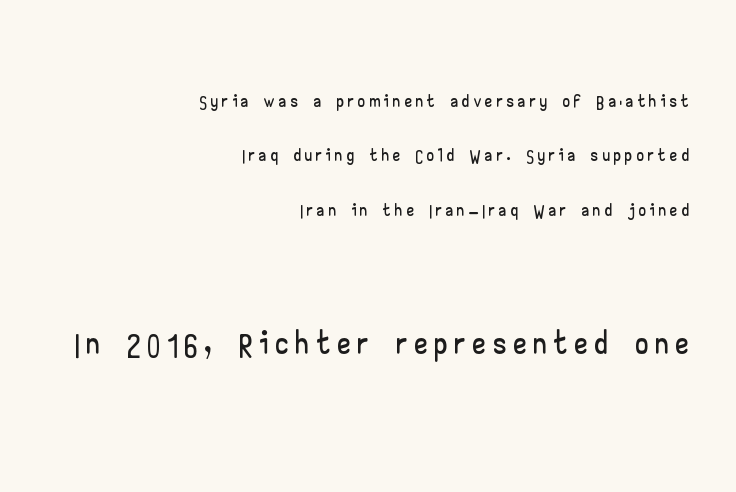
Q: Is the text italic (slanted)? A: No, it is upright.
Q: Is the typeface a serif or a sans-serif typeface? A: Sans-serif.
Q: Is the text underlined? A: No.
Q: How is the paragraph aligned? A: Right-aligned.
Q: Is the spacing between lines tight, normal or loose? A: Loose.
Q: Which block of text is set in a larger size, the first (top) or the second (bottom)? A: The second (bottom) one.
Q: Width (condensed, normal, or wide)? A: Wide.
Q: Stroke contrast? A: Low.
Q: x-height? A: Small.
Q: Monospaced? A: No.
